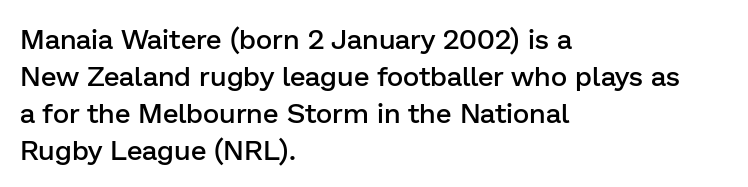
{"serif": "no", "italic": "no", "bold": "semi", "weight": "semibold", "width": "normal", "stroke_contrast": "low", "x_height": "medium", "monospaced": "no", "underline": "no", "align": "left", "line_spacing": "normal", "line_spacing_ratio": 1.32, "letter_spacing": "normal", "letter_spacing_em": 0.0, "glyph_px": 28}
